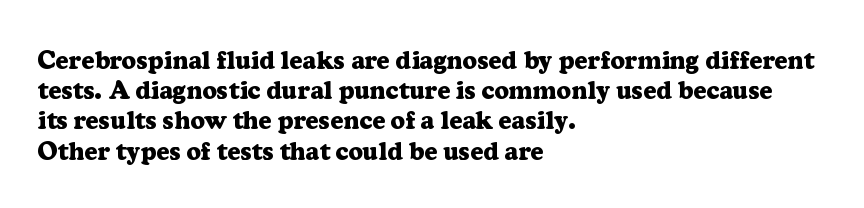
The image shows 25 px bold type, upright; set left-aligned, line spacing 1.21x, normal letter spacing, not underlined.
